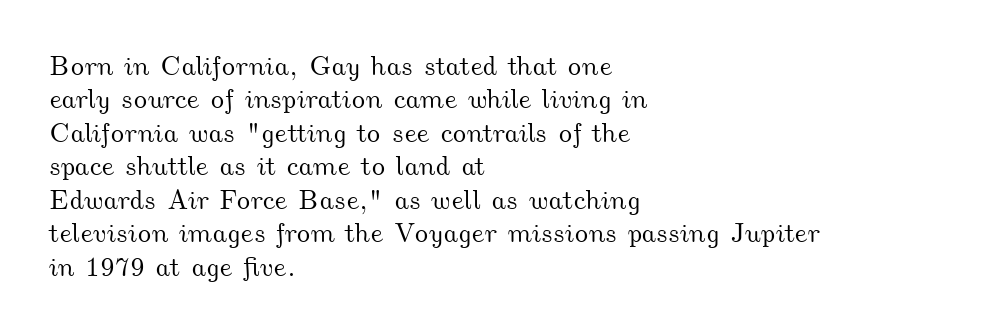
The glyphs are unaccompanied by any horizontal stroke below them. Spacing between characters is what you'd get straight out of the box. Horizontal alignment here is leftward, the default for most running prose.
